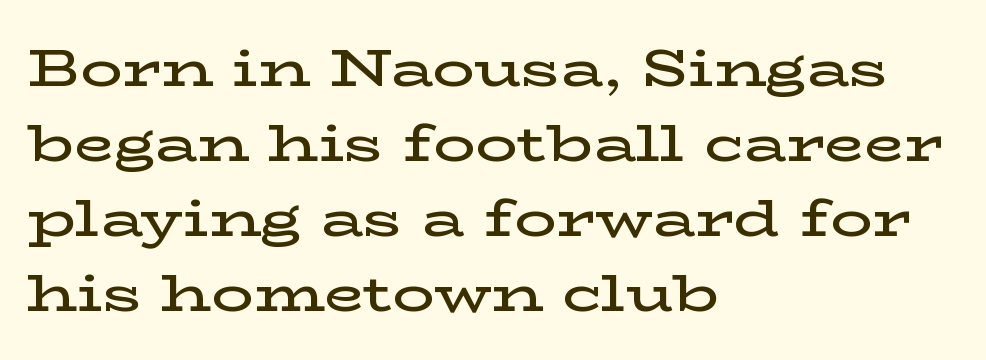
Slightly chunky letters — semibold, I'd say, not full bold. The letters carry serifs — small finishing strokes at the ends of their stems. The lettering stays uniformly vertical, giving the passage a roman look. One glance says typical: line gaps are just what's usual.
